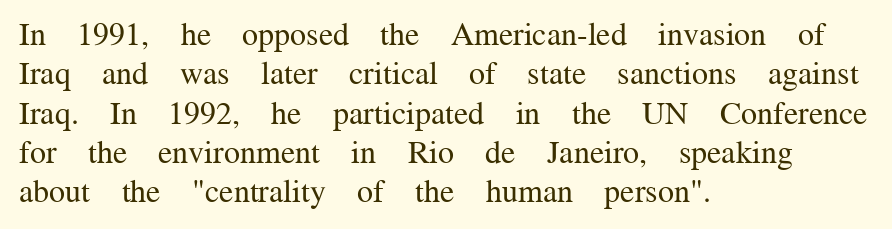
Q: Is the text bold? A: No.
Q: Is the text italic (slanted)? A: No, it is upright.
Q: Is the typeface a serif or a sans-serif typeface? A: Serif.
Q: Is the text underlined? A: No.
Q: How is the paragraph aligned? A: Left-aligned.
Q: Is the spacing between letters normal or unusually wide? A: Normal.
Q: Width (condensed, normal, or wide)? A: Normal.
Q: Stroke contrast? A: Medium.
Q: x-height? A: Medium.
Q: Monospaced? A: No.
